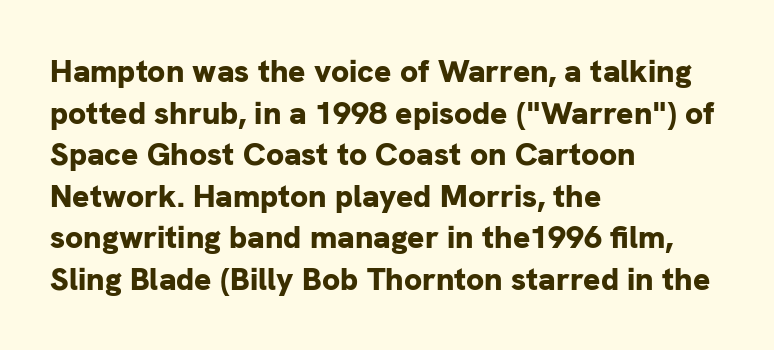
{"serif": "no", "italic": "no", "bold": "yes", "weight": "bold", "width": "normal", "stroke_contrast": "low", "x_height": "medium", "monospaced": "no", "underline": "no", "align": "left", "line_spacing": "normal", "line_spacing_ratio": 1.3, "letter_spacing": "normal", "letter_spacing_em": 0.0, "glyph_px": 32}
